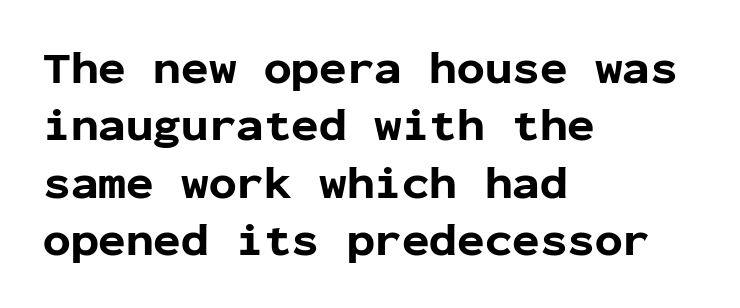
{"serif": "no", "italic": "no", "bold": "yes", "weight": "bold", "width": "normal", "stroke_contrast": "low", "x_height": "medium", "monospaced": "yes", "underline": "no", "align": "left", "line_spacing": "normal", "line_spacing_ratio": 1.25, "letter_spacing": "normal", "letter_spacing_em": 0.0, "glyph_px": 46}
